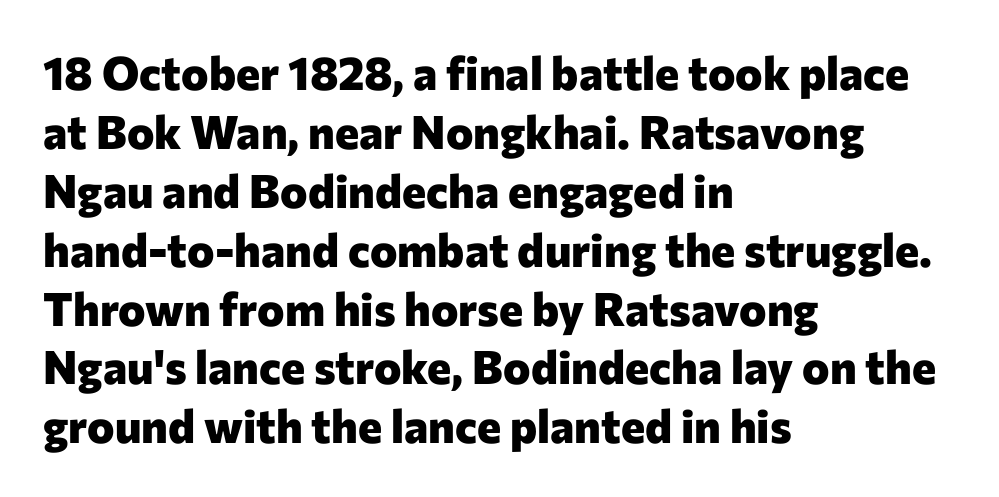
The image shows 46 px heavy sans-serif type, upright; set left-aligned, normal line spacing (1.28x), normal letter spacing, not underlined; low stroke contrast and a medium x-height.
